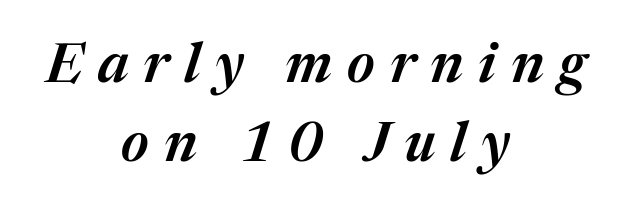
The setting favours the middle, as headings and verse often do. Yep, that's italic — everything's leaning. Do the characters align in a grid? No, the font is proportional. The letters are spread apart with noticeably loose tracking. Notice how descenders clear the ascenders below comfortably — that's standard leading. Glance below the letters and you will spot only blank space.
